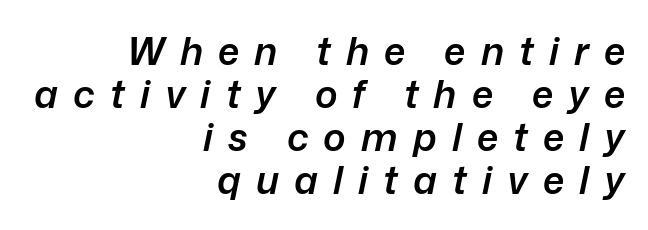
The image shows 38 px semibold type, italic (leaning right); set right-aligned, tight line spacing (1.13x), unusually wide letter spacing (+0.4 em), not underlined; low stroke contrast and a medium x-height.
